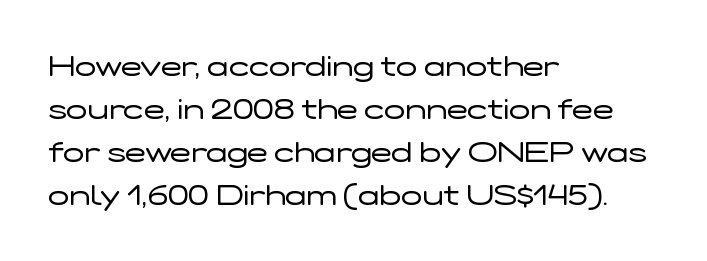
{"serif": "no", "italic": "no", "bold": "no", "weight": "regular", "width": "wide", "stroke_contrast": "low", "x_height": "medium", "monospaced": "no", "underline": "no", "align": "left", "line_spacing": "normal", "line_spacing_ratio": 1.54, "letter_spacing": "normal", "letter_spacing_em": 0.0, "glyph_px": 28}
